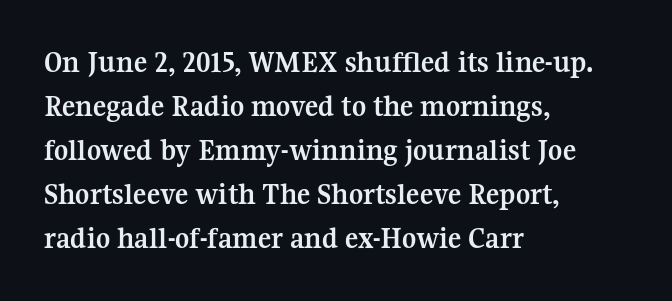
The image shows 31 px semibold serif type, upright; set left-aligned, normal line spacing (1.42x), normal letter spacing, not underlined; medium stroke contrast and a medium x-height.
